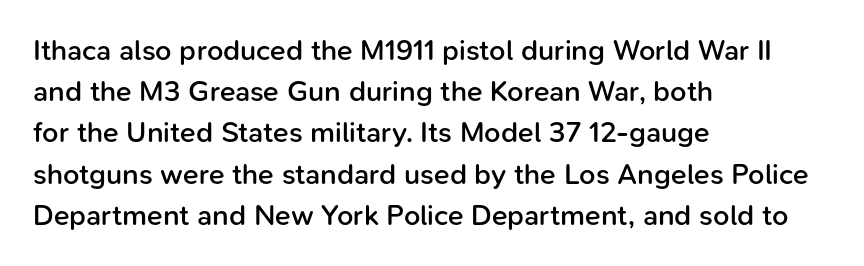
Weight: semibold (demi). The paragraph shown leans on its left margin. Is there much room between lines? A standard amount, neither cramped nor airy. The tracking reads as untouched default to a designer's eye. This sample has the flowing, uneven cadence of proportional lettering. This is roman type, the default non-slanted kind.
